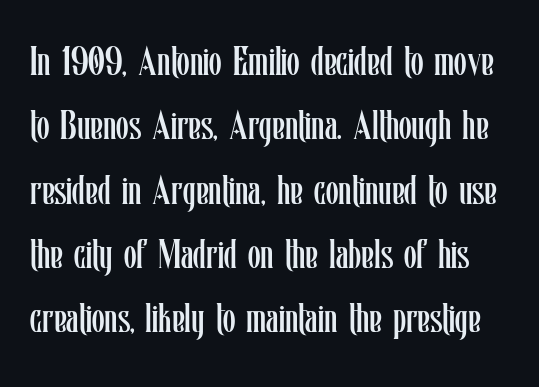
Q: Is the text bold? A: No.
Q: Is the text italic (slanted)? A: No, it is upright.
Q: Is the text underlined? A: No.
Q: Is the spacing between letters normal or unusually wide? A: Normal.
Q: Is the spacing between lines tight, normal or loose? A: Normal.
Q: Width (condensed, normal, or wide)? A: Condensed.
Q: Stroke contrast? A: Low.
Q: x-height? A: Medium.
Q: Monospaced? A: No.
